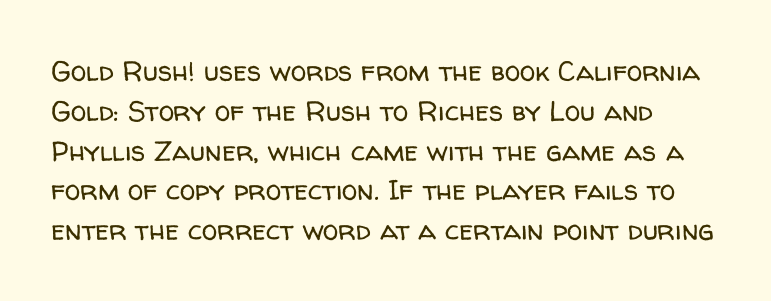
The lines sit at an ordinary, default distance from one another. This is roman type, the default non-slanted kind. You can tell from the bare stems that sans-serif type was used. Beneath every word, the page is bare.
